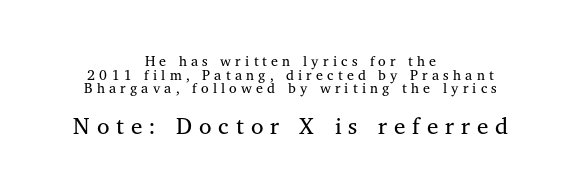
Q: Is the text bold? A: No.
Q: Is the text italic (slanted)? A: No, it is upright.
Q: Is the text underlined? A: No.
Q: How is the paragraph aligned? A: Centered.
Q: Is the spacing between letters normal or unusually wide? A: Unusually wide.
Q: Is the spacing between lines tight, normal or loose? A: Tight.
Q: Which block of text is set in a larger size, the first (top) or the second (bottom)? A: The second (bottom) one.
